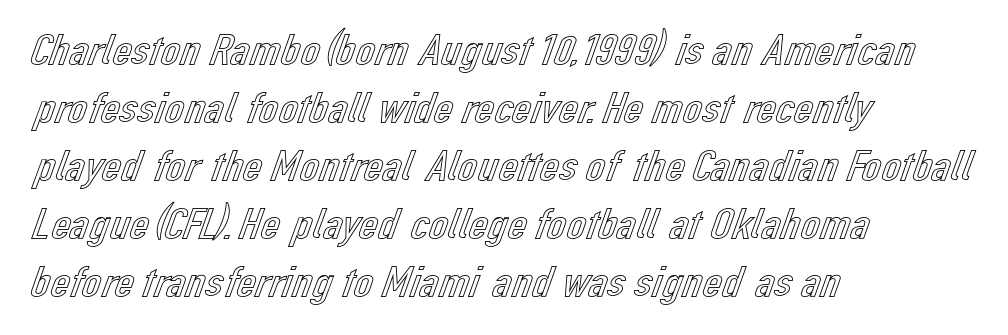
The image shows 43 px text type; set left-aligned, normal line spacing (1.35x), normal letter spacing, not underlined; a medium x-height.
